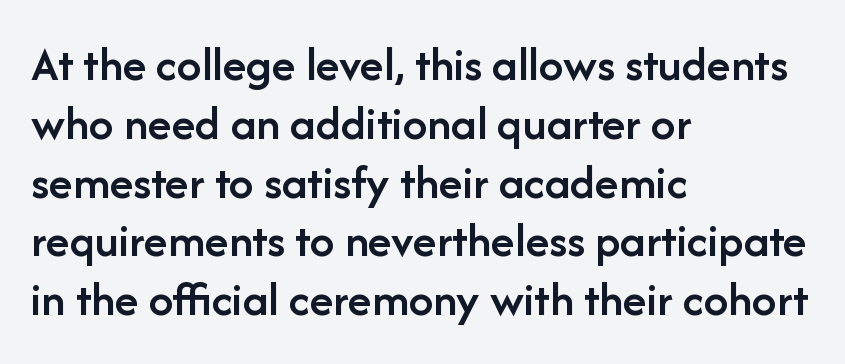
The image shows 49 px semibold sans-serif type, upright; set left-aligned, line spacing 1.2x, normal letter spacing, not underlined; low stroke contrast and a medium x-height.
